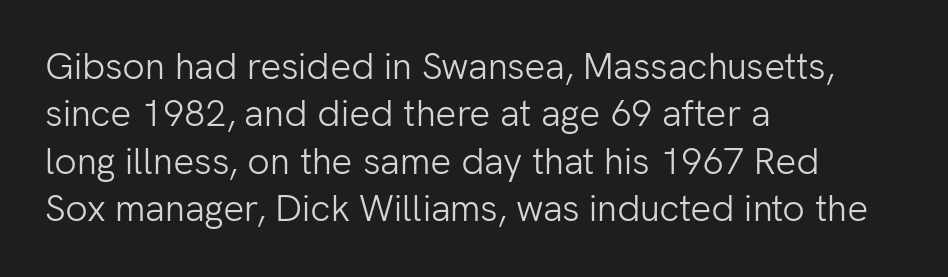
The image shows 37 px light sans-serif type, upright; set left-aligned, normal line spacing (1.28x), normal letter spacing, not underlined; low stroke contrast and a medium x-height.
